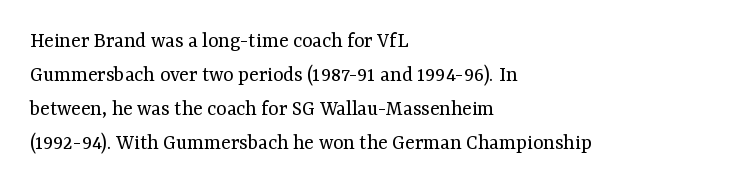
{"italic": "no", "bold": "no", "underline": "no", "align": "left", "line_spacing": "normal", "line_spacing_ratio": 1.55, "letter_spacing": "normal", "letter_spacing_em": 0.0, "glyph_px": 22}
